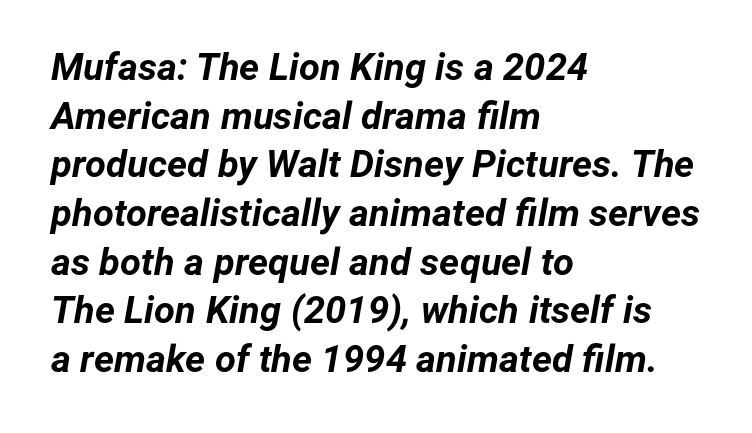
Q: Is the text bold? A: Yes.
Q: Is the text italic (slanted)? A: Yes, it leans right by about 12 degrees.
Q: Is the text underlined? A: No.
Q: How is the paragraph aligned? A: Left-aligned.
Q: Is the spacing between letters normal or unusually wide? A: Normal.
Q: Is the spacing between lines tight, normal or loose? A: Normal.
Q: Width (condensed, normal, or wide)? A: Normal.
Q: Stroke contrast? A: Low.
Q: x-height? A: Medium.
Q: Monospaced? A: No.
